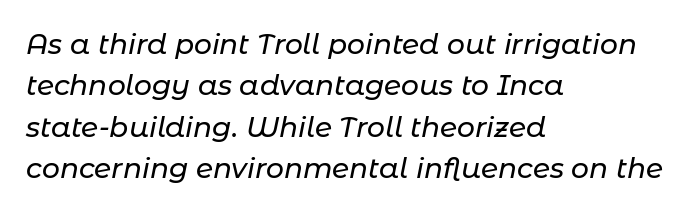
{"italic": "yes", "lean": "right", "slant_degrees": 11, "width": "normal", "stroke_contrast": "low", "x_height": "medium", "monospaced": "no", "underline": "no", "align": "left", "line_spacing": "normal", "line_spacing_ratio": 1.48, "letter_spacing": "normal", "letter_spacing_em": 0.0, "glyph_px": 28}
